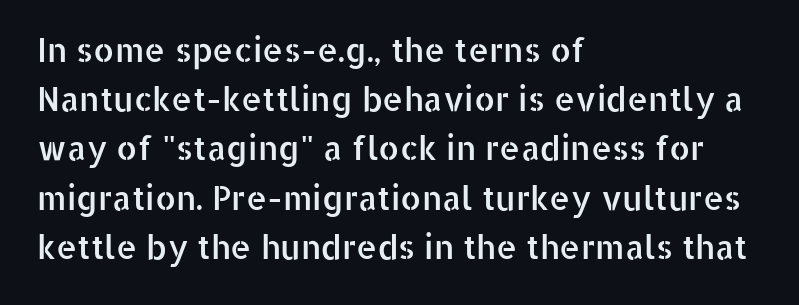
Q: Is the text italic (slanted)? A: No, it is upright.
Q: Is the typeface a serif or a sans-serif typeface? A: Sans-serif.
Q: Is the text underlined? A: No.
Q: How is the paragraph aligned? A: Left-aligned.
Q: Is the spacing between letters normal or unusually wide? A: Normal.
Q: Is the spacing between lines tight, normal or loose? A: Normal.
Q: Width (condensed, normal, or wide)? A: Normal.
Q: Stroke contrast? A: Low.
Q: x-height? A: Medium.
Q: Monospaced? A: No.
